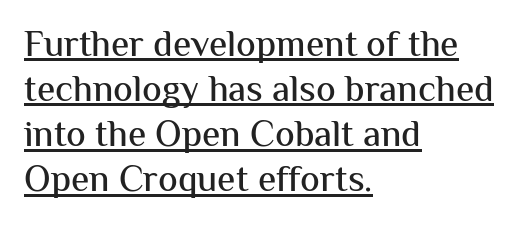
{"serif": "no", "italic": "no", "width": "normal", "stroke_contrast": "medium", "x_height": "medium", "monospaced": "no", "underline": "yes", "align": "left", "line_spacing_ratio": 1.22, "letter_spacing": "normal", "letter_spacing_em": 0.0, "glyph_px": 37}
